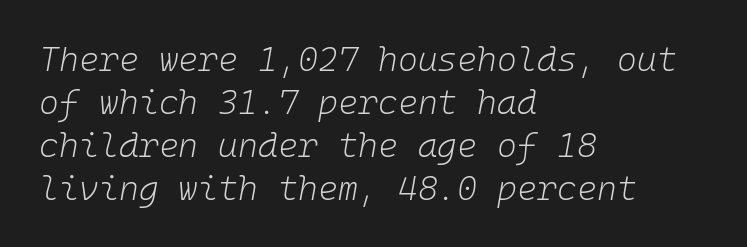
Q: Is the text bold? A: No.
Q: Is the text italic (slanted)? A: Yes, it leans right by about 10 degrees.
Q: Is the text underlined? A: No.
Q: How is the paragraph aligned? A: Left-aligned.
Q: Is the spacing between letters normal or unusually wide? A: Normal.
Q: Is the spacing between lines tight, normal or loose? A: Normal.
Q: Width (condensed, normal, or wide)? A: Normal.
Q: Stroke contrast? A: Low.
Q: x-height? A: Medium.
Q: Monospaced? A: Yes.
